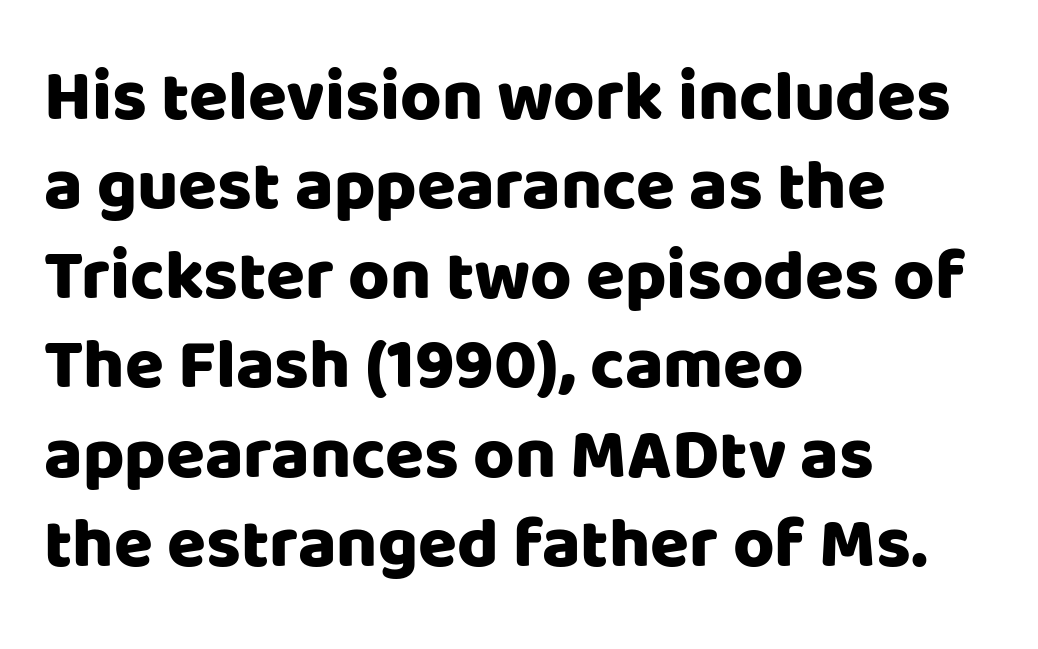
Here the glyphs are tracked normally, forming tight word shapes. The rendering uses natural spacing where letterforms have individual widths. This block has exactly the height ordinary leading produces. Characters remain perfectly vertical along every line. The typesetter chose a ragged-right arrangement here. Unlike a traditional serif, this face leaves its strokes unadorned.
